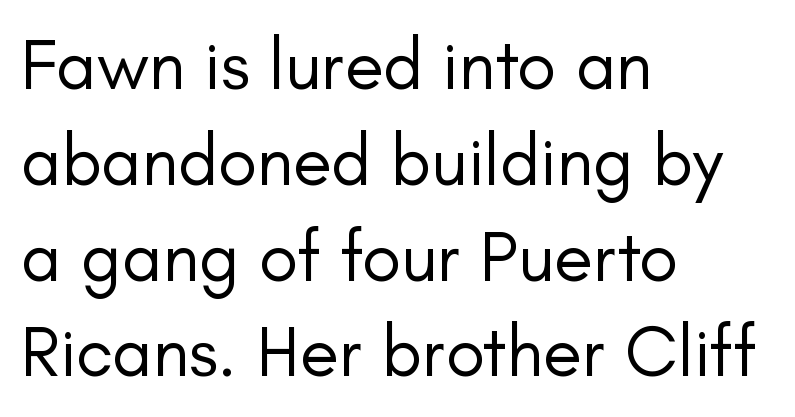
The image shows 72 px regular-weight sans-serif type, upright; set left-aligned, normal line spacing (1.33x), normal letter spacing, not underlined; low stroke contrast and a small x-height.
